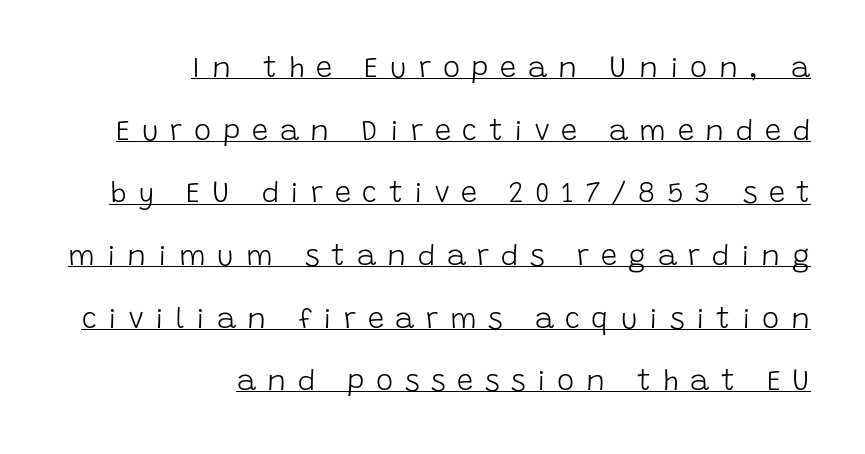
No extra ink here — the face is not bold. This sample is right-justified, so line beginnings fall wherever the words allow. Quick note: underline on. The passage shown stacks its lines with a broad gap. Posture: straight, roman, zero tilt. Inter-character spacing is expanded well beyond the font's built-in metrics.
